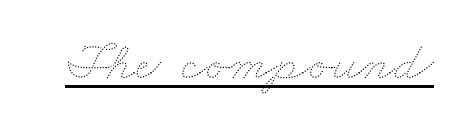
Q: Is the text bold? A: No.
Q: Is the text underlined? A: Yes.
Q: Is the spacing between letters normal or unusually wide? A: Normal.
Q: Width (condensed, normal, or wide)? A: Wide.
Q: Stroke contrast? A: Medium.
Q: x-height? A: Small.
Q: Monospaced? A: No.
